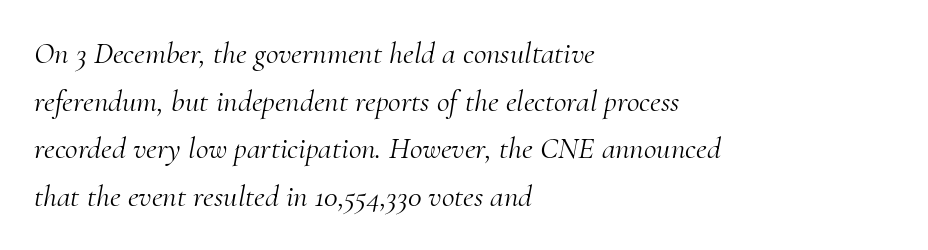
{"serif": "yes", "italic": "yes", "lean": "right", "slant_degrees": 10, "bold": "no", "weight": "light", "width": "normal", "stroke_contrast": "medium", "x_height": "small", "monospaced": "no", "underline": "no", "align": "left", "line_spacing": "normal", "line_spacing_ratio": 1.54, "letter_spacing": "normal", "letter_spacing_em": 0.0, "glyph_px": 31}
